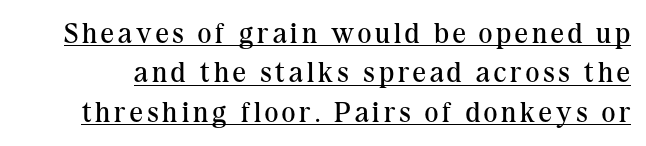
Q: Is the text bold? A: No.
Q: Is the text italic (slanted)? A: No, it is upright.
Q: Is the typeface a serif or a sans-serif typeface? A: Serif.
Q: Is the text underlined? A: Yes.
Q: Is the spacing between lines tight, normal or loose? A: Normal.
Q: Width (condensed, normal, or wide)? A: Normal.
Q: Stroke contrast? A: Medium.
Q: x-height? A: Medium.
Q: Monospaced? A: No.
